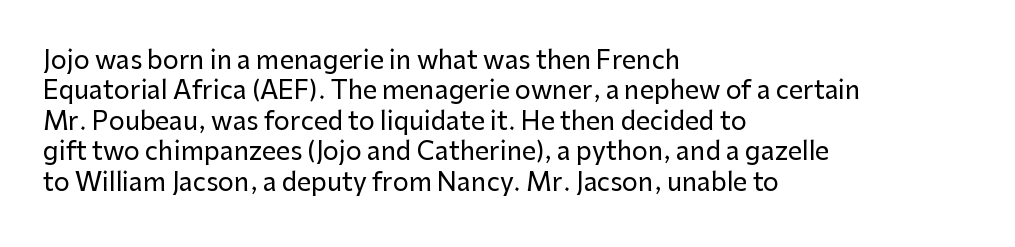
The typography opts for an upright posture over an oblique one. The letterforms sit shoulder to shoulder at normal distance. Compared with a centered layout, this one pins lines to the left instead. Descenders are the only things crossing below the line.
